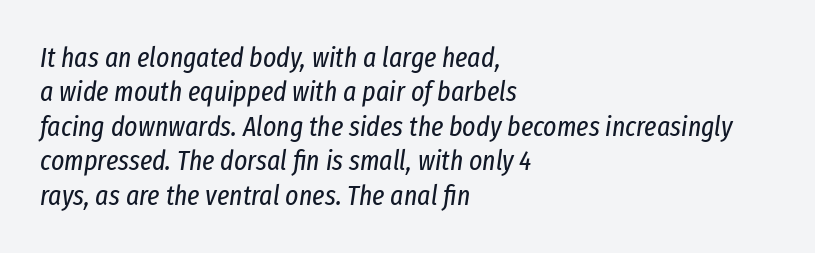
Q: Is the text bold? A: No.
Q: Is the text italic (slanted)? A: Yes, it leans right by about 8 degrees.
Q: Is the text underlined? A: No.
Q: How is the paragraph aligned? A: Left-aligned.
Q: Is the spacing between letters normal or unusually wide? A: Normal.
Q: Width (condensed, normal, or wide)? A: Condensed.
Q: Stroke contrast? A: Low.
Q: x-height? A: Medium.
Q: Monospaced? A: No.
